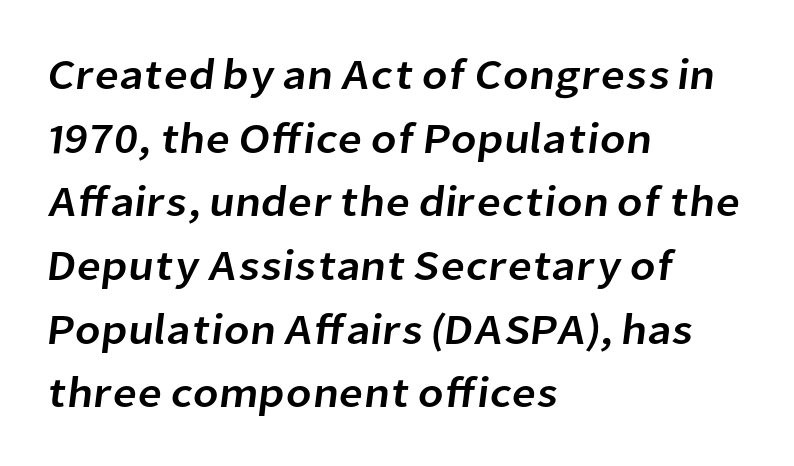
The letterforms sit shoulder to shoulder at normal distance. Check the space under the baseline: it is left empty. In terms of letterform style, serifs are entirely absent. The rendering uses natural spacing where letterforms have individual widths. What's the leading like? Ordinary, nothing unusual.
